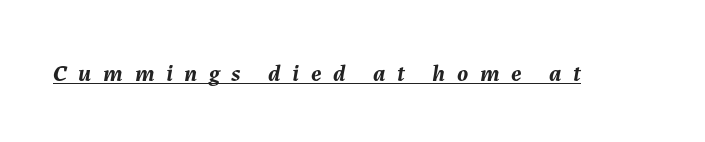
Q: Is the text bold? A: Yes.
Q: Is the text italic (slanted)? A: Yes, it leans right by about 7 degrees.
Q: Is the text underlined? A: Yes.
Q: Is the spacing between letters normal or unusually wide? A: Unusually wide.
